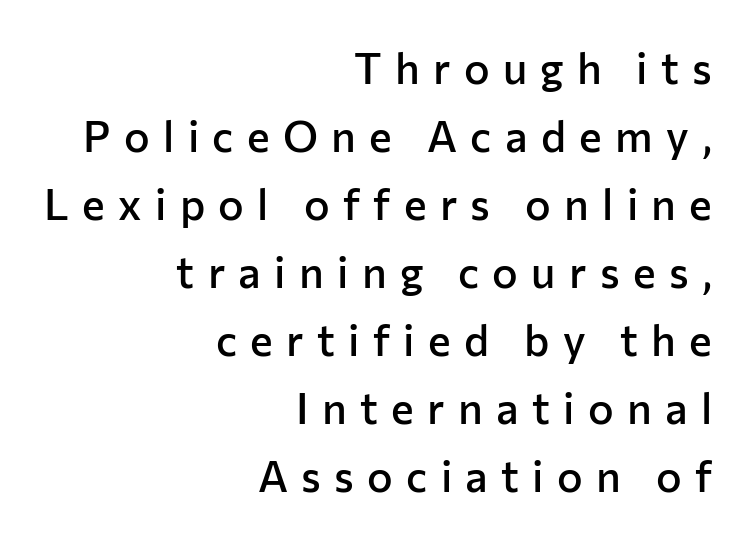
Q: Is the text bold? A: Semi-bold.
Q: Is the text italic (slanted)? A: No, it is upright.
Q: Is the typeface a serif or a sans-serif typeface? A: Sans-serif.
Q: Is the text underlined? A: No.
Q: How is the paragraph aligned? A: Right-aligned.
Q: Is the spacing between letters normal or unusually wide? A: Unusually wide.
Q: Is the spacing between lines tight, normal or loose? A: Normal.
Q: Width (condensed, normal, or wide)? A: Normal.
Q: Stroke contrast? A: Low.
Q: x-height? A: Medium.
Q: Monospaced? A: No.
